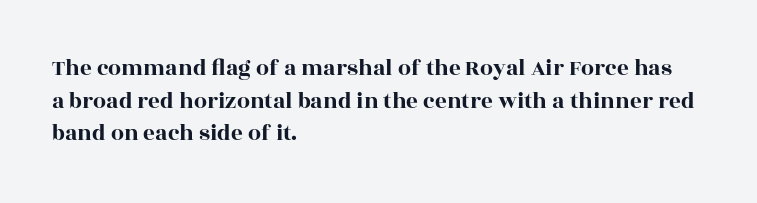
The image shows 23 px text type, upright; set left-aligned, normal line spacing (1.42x), normal letter spacing, not underlined.
